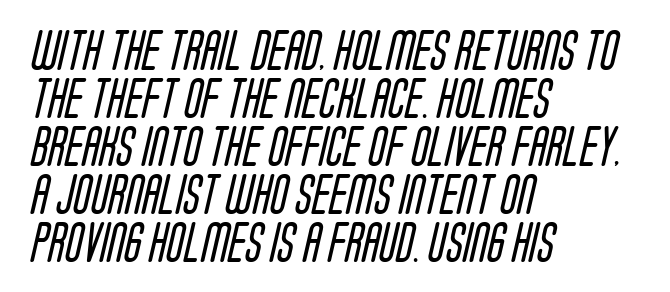
The image shows 40 px regular-weight, condensed sans-serif type; set left-aligned, line spacing 1.2x, normal letter spacing, not underlined; low stroke contrast and a large x-height.
